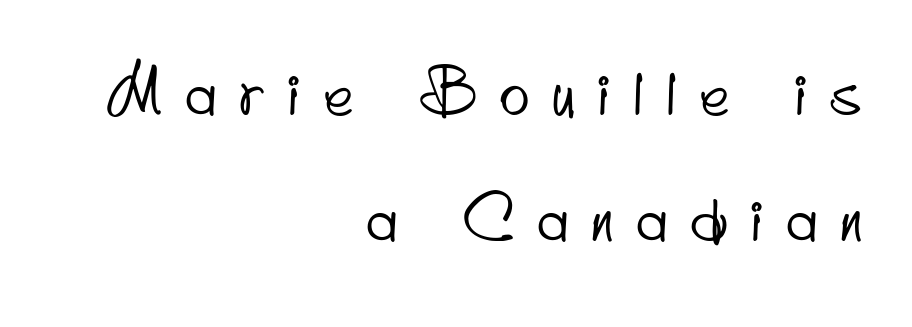
{"serif": "no", "width": "condensed", "stroke_contrast": "low", "x_height": "small", "monospaced": "no", "underline": "no", "align": "right", "line_spacing": "loose", "line_spacing_ratio": 2.04, "letter_spacing": "wide", "letter_spacing_em": 0.39, "glyph_px": 62}
